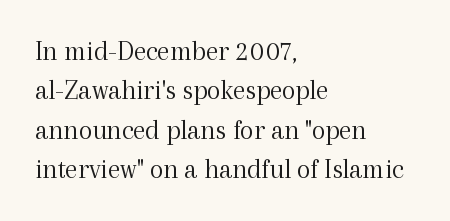
Q: Is the text bold? A: No.
Q: Is the text italic (slanted)? A: No, it is upright.
Q: Is the typeface a serif or a sans-serif typeface? A: Serif.
Q: Is the text underlined? A: No.
Q: How is the paragraph aligned? A: Left-aligned.
Q: Is the spacing between letters normal or unusually wide? A: Normal.
Q: Is the spacing between lines tight, normal or loose? A: Normal.
Q: Width (condensed, normal, or wide)? A: Normal.
Q: x-height? A: Medium.
Q: Monospaced? A: No.
